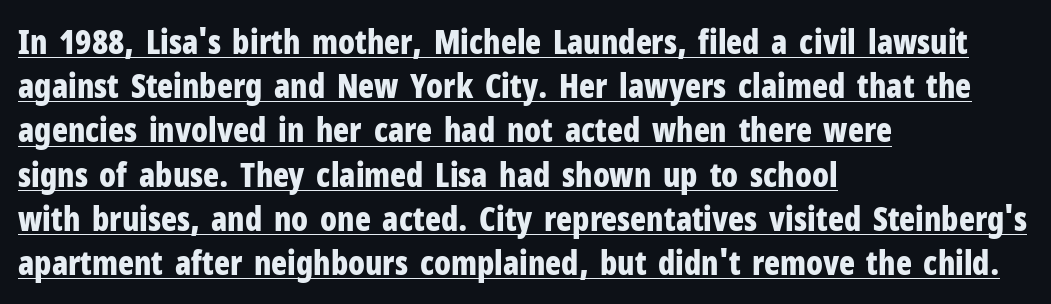
The image shows 33 px bold, condensed sans-serif type, upright; set left-aligned, normal line spacing (1.34x), normal letter spacing, underlined; low stroke contrast and a medium x-height.
